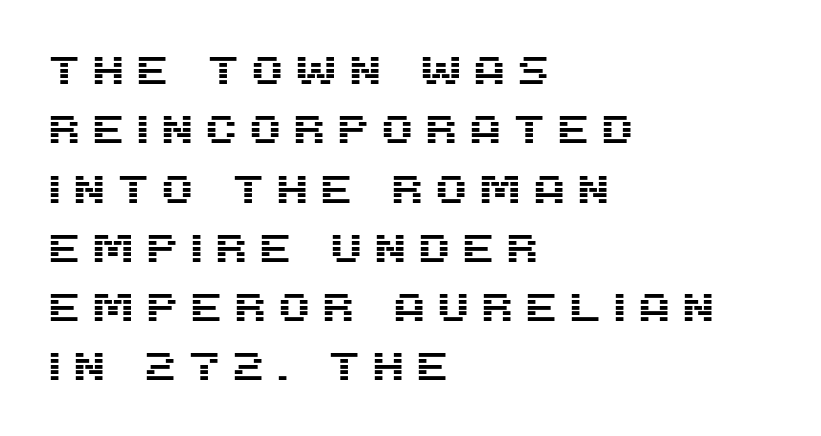
{"serif": "no", "italic": "no", "width": "normal", "stroke_contrast": "medium", "x_height": "large", "monospaced": "no", "underline": "no", "align": "left", "line_spacing": "normal", "line_spacing_ratio": 1.52, "letter_spacing": "wide", "letter_spacing_em": 0.25, "glyph_px": 39}
